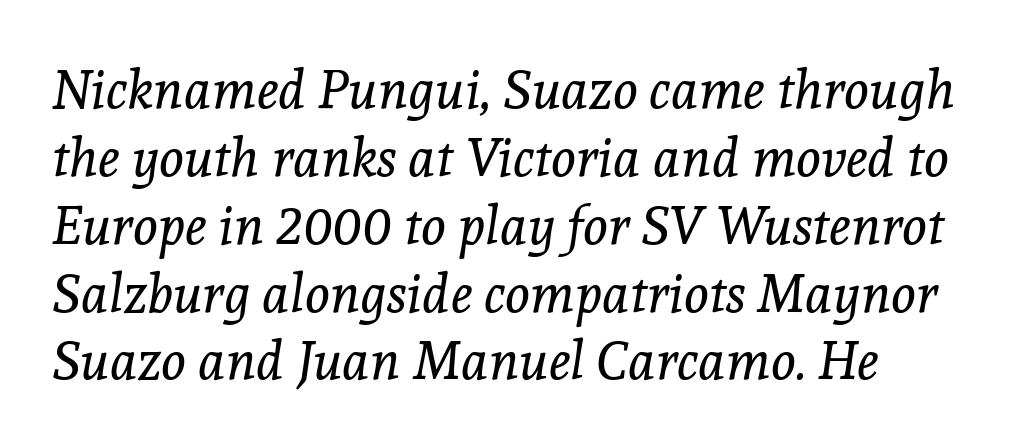
The image shows 53 px regular-weight serif type, italic (leaning right); set left-aligned, normal line spacing (1.28x), normal letter spacing, not underlined; a medium x-height.
